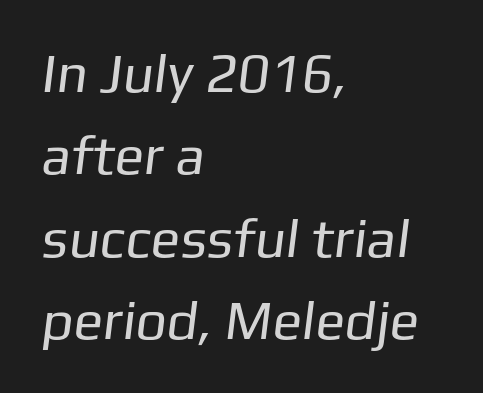
Q: Is the text bold? A: No.
Q: Is the typeface a serif or a sans-serif typeface? A: Sans-serif.
Q: Is the text underlined? A: No.
Q: How is the paragraph aligned? A: Left-aligned.
Q: Is the spacing between letters normal or unusually wide? A: Normal.
Q: Is the spacing between lines tight, normal or loose? A: Normal.
Q: Width (condensed, normal, or wide)? A: Normal.
Q: Stroke contrast? A: Low.
Q: x-height? A: Medium.
Q: Monospaced? A: No.
